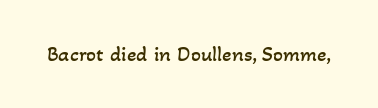
Q: Is the text bold? A: No.
Q: Is the text underlined? A: No.
Q: Is the spacing between letters normal or unusually wide? A: Normal.
